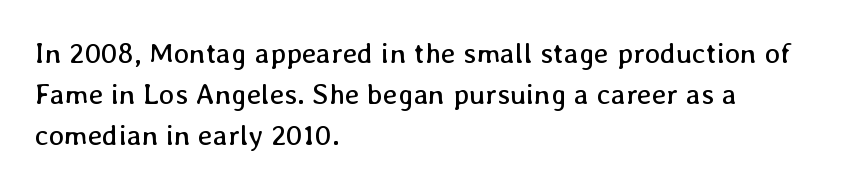
{"italic": "no", "bold": "no", "weight": "regular", "width": "normal", "stroke_contrast": "low", "x_height": "medium", "monospaced": "no", "underline": "no", "align": "left", "line_spacing": "normal", "line_spacing_ratio": 1.42, "letter_spacing": "normal", "letter_spacing_em": 0.0, "glyph_px": 29}
